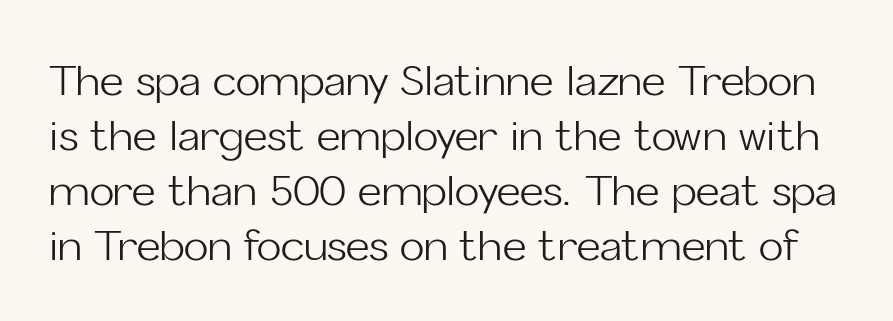
The image shows 41 px light sans-serif type, upright; set normal line spacing (1.34x), normal letter spacing, not underlined; low stroke contrast and a medium x-height.
